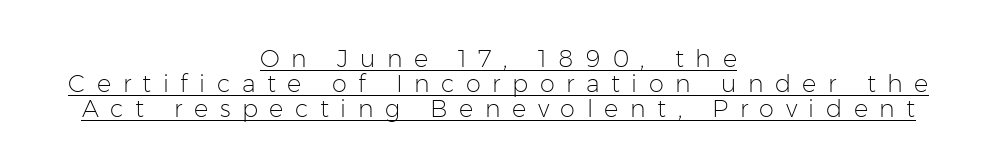
The string is rendered with underlining switched on. Tall strokes in this sample are plumb rather than angled. Loose tracking; the words dissolve into strings of separated letters. Summary of vertical rhythm: compact, with narrow interline spacing.
